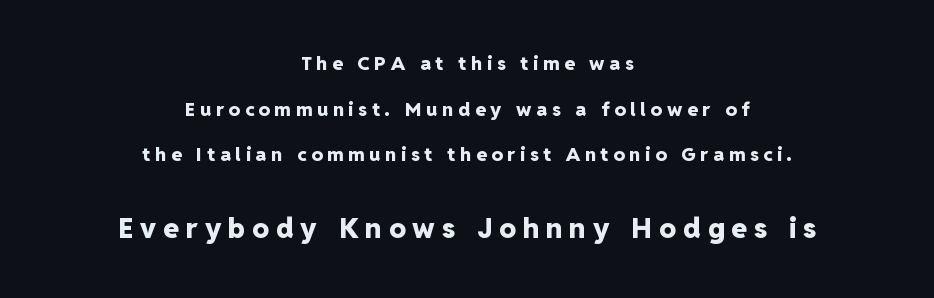
{"serif": "no", "italic": "no", "bold": "yes", "weight": "heavy", "width": "normal", "stroke_contrast": "low", "x_height": "medium", "monospaced": "no", "underline": "no", "align": "center", "line_spacing": "loose", "line_spacing_ratio": 2.4, "letter_spacing": "wide", "letter_spacing_em": 0.25, "larger_block": "second", "size_ratio": 1.47, "glyph_px": 28}
